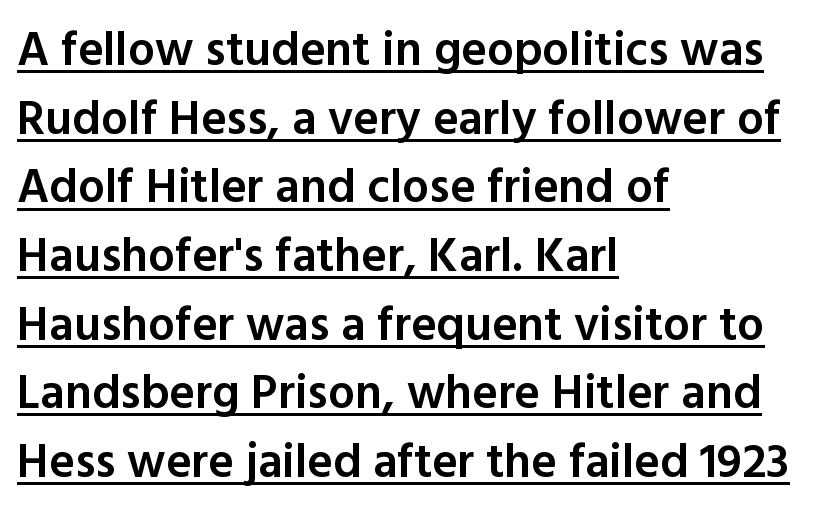
Q: Is the text bold? A: Semi-bold.
Q: Is the text italic (slanted)? A: No, it is upright.
Q: Is the typeface a serif or a sans-serif typeface? A: Sans-serif.
Q: Is the text underlined? A: Yes.
Q: How is the paragraph aligned? A: Left-aligned.
Q: Is the spacing between letters normal or unusually wide? A: Normal.
Q: Is the spacing between lines tight, normal or loose? A: Normal.
Q: Width (condensed, normal, or wide)? A: Normal.
Q: x-height? A: Medium.
Q: Monospaced? A: No.
